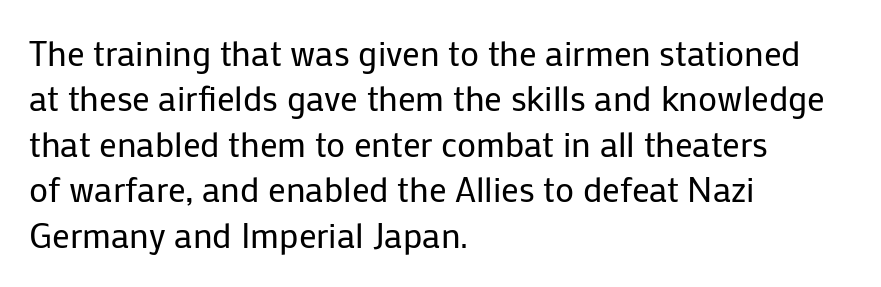
{"serif": "no", "italic": "no", "bold": "no", "weight": "regular", "width": "normal", "stroke_contrast": "low", "x_height": "medium", "monospaced": "no", "underline": "no", "align": "left", "line_spacing": "normal", "line_spacing_ratio": 1.3, "letter_spacing": "normal", "letter_spacing_em": 0.0, "glyph_px": 35}
